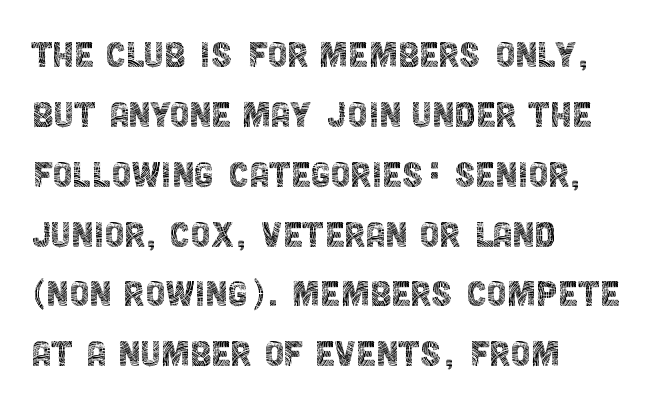
The image shows 45 px thin, condensed sans-serif type, upright; set left-aligned, normal line spacing (1.33x), normal letter spacing, not underlined; a large x-height.
